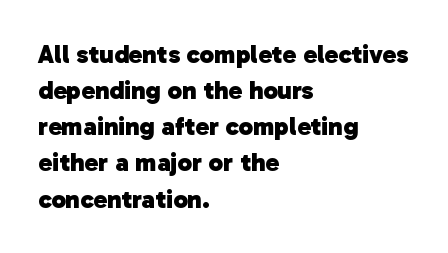
{"bold": "yes", "underline": "no", "align": "left", "line_spacing": "normal", "line_spacing_ratio": 1.39, "letter_spacing": "normal", "letter_spacing_em": 0.0, "glyph_px": 26}
